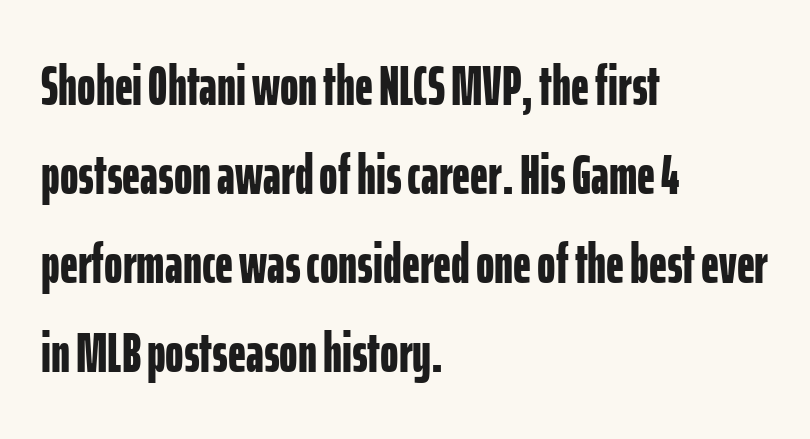
Q: Is the text bold? A: Yes.
Q: Is the text italic (slanted)? A: No, it is upright.
Q: Is the typeface a serif or a sans-serif typeface? A: Sans-serif.
Q: Is the text underlined? A: No.
Q: How is the paragraph aligned? A: Left-aligned.
Q: Is the spacing between letters normal or unusually wide? A: Normal.
Q: Is the spacing between lines tight, normal or loose? A: Normal.
Q: Width (condensed, normal, or wide)? A: Condensed.
Q: Stroke contrast? A: Low.
Q: x-height? A: Medium.
Q: Monospaced? A: No.
